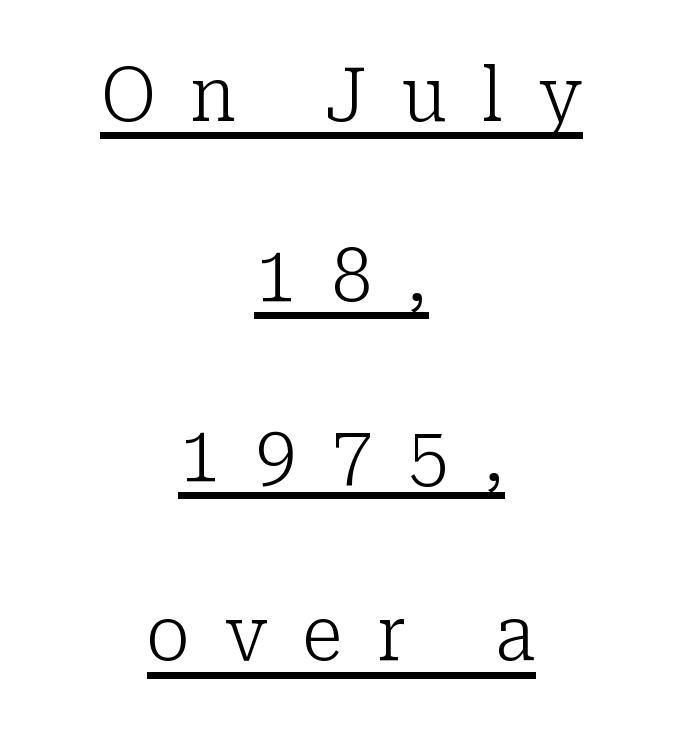
{"serif": "yes", "italic": "no", "bold": "no", "weight": "light", "width": "normal", "stroke_contrast": "low", "x_height": "medium", "monospaced": "no", "underline": "yes", "align": "center", "line_spacing": "loose", "line_spacing_ratio": 2.43, "letter_spacing": "wide", "letter_spacing_em": 0.47, "glyph_px": 74}
